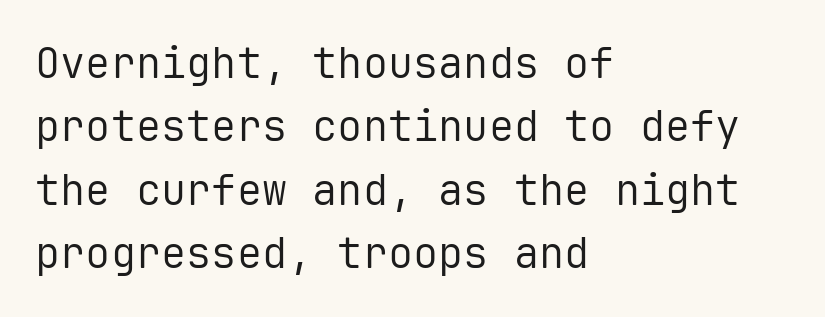
Q: Is the text bold? A: No.
Q: Is the text italic (slanted)? A: No, it is upright.
Q: Is the typeface a serif or a sans-serif typeface? A: Sans-serif.
Q: Is the text underlined? A: No.
Q: How is the paragraph aligned? A: Left-aligned.
Q: Is the spacing between letters normal or unusually wide? A: Normal.
Q: Is the spacing between lines tight, normal or loose? A: Normal.
Q: Width (condensed, normal, or wide)? A: Normal.
Q: Stroke contrast? A: Low.
Q: x-height? A: Medium.
Q: Monospaced? A: Yes.
